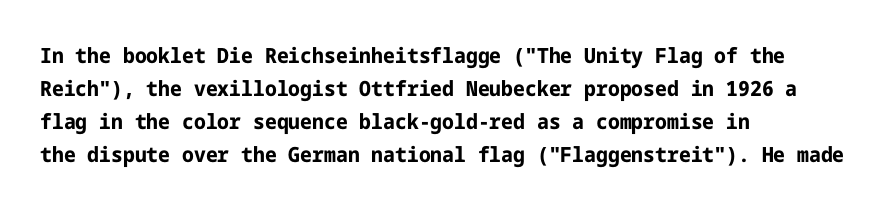
{"italic": "no", "bold": "yes", "underline": "no", "align": "left", "line_spacing": "normal", "line_spacing_ratio": 1.57, "letter_spacing": "normal", "letter_spacing_em": 0.0, "glyph_px": 21}
